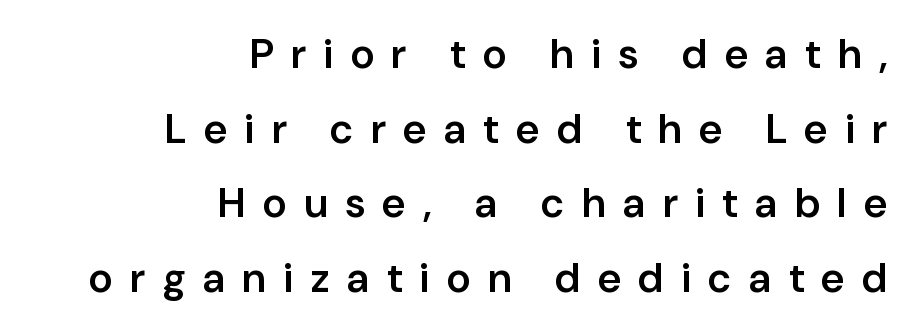
Semibold letterforms, between regular and bold. Which margin do the lines hug? The right one — the left edge is uneven. Varying glyph widths throughout — classic text-font behaviour. Someone cranked the tracking dial way up on this one. Designer's note — italics off, roman on.
